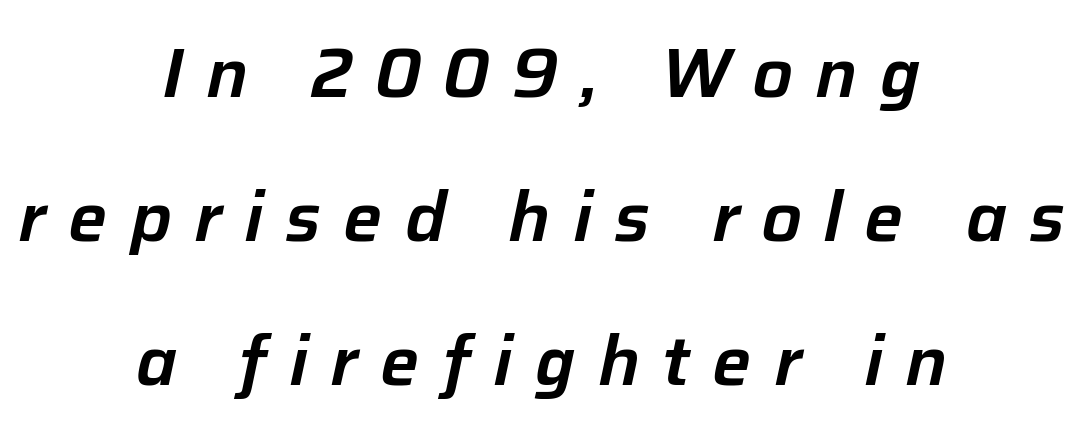
{"italic": "yes", "lean": "right", "slant_degrees": 12, "width": "normal", "stroke_contrast": "low", "x_height": "medium", "monospaced": "no", "underline": "no", "align": "center", "line_spacing": "loose", "line_spacing_ratio": 2.09, "letter_spacing": "wide", "letter_spacing_em": 0.32, "glyph_px": 69}
